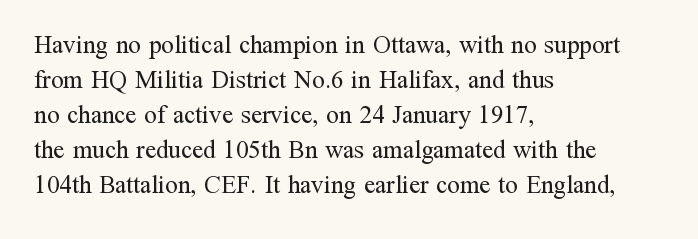
The image shows 25 px text type, upright; set left-aligned, normal line spacing (1.4x), normal letter spacing, not underlined.
